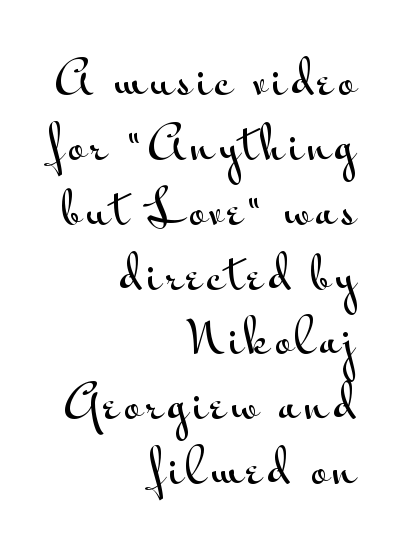
Q: Is the text italic (slanted)? A: Yes.
Q: Is the typeface a serif or a sans-serif typeface? A: Sans-serif.
Q: Is the text underlined? A: No.
Q: How is the paragraph aligned? A: Right-aligned.
Q: Is the spacing between lines tight, normal or loose? A: Normal.
Q: Width (condensed, normal, or wide)? A: Wide.
Q: Stroke contrast? A: Medium.
Q: x-height? A: Small.
Q: Monospaced? A: No.
